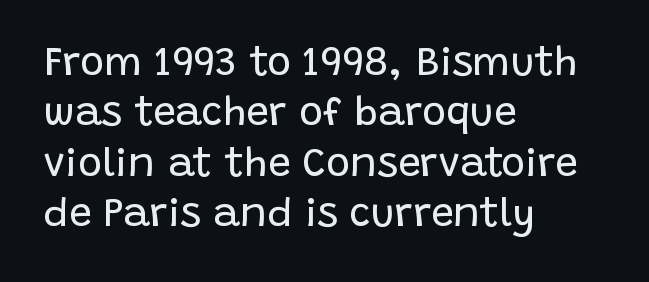
The image shows 41 px regular-weight sans-serif type, upright; set left-aligned, line spacing 1.23x, normal letter spacing, not underlined; low stroke contrast and a large x-height.
